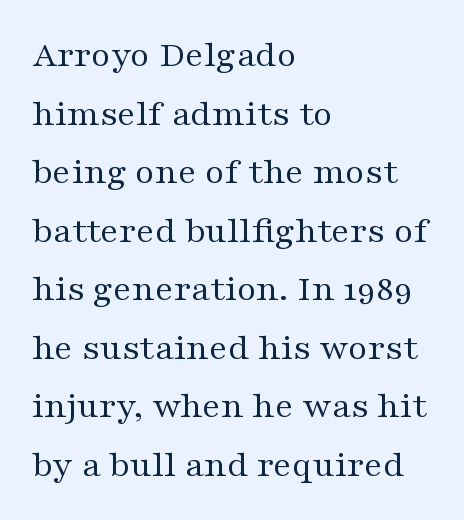
{"serif": "yes", "italic": "no", "bold": "no", "weight": "regular", "width": "wide", "stroke_contrast": "medium", "x_height": "medium", "monospaced": "no", "underline": "no", "align": "left", "line_spacing": "normal", "line_spacing_ratio": 1.54, "letter_spacing": "normal", "letter_spacing_em": 0.0, "glyph_px": 38}
